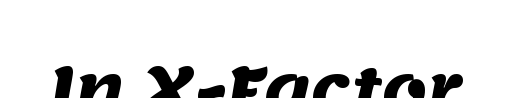
{"serif": "no", "bold": "yes", "weight": "heavy", "width": "normal", "stroke_contrast": "medium", "x_height": "large", "monospaced": "no", "underline": "no", "letter_spacing": "normal", "letter_spacing_em": 0.0, "glyph_px": 64}
